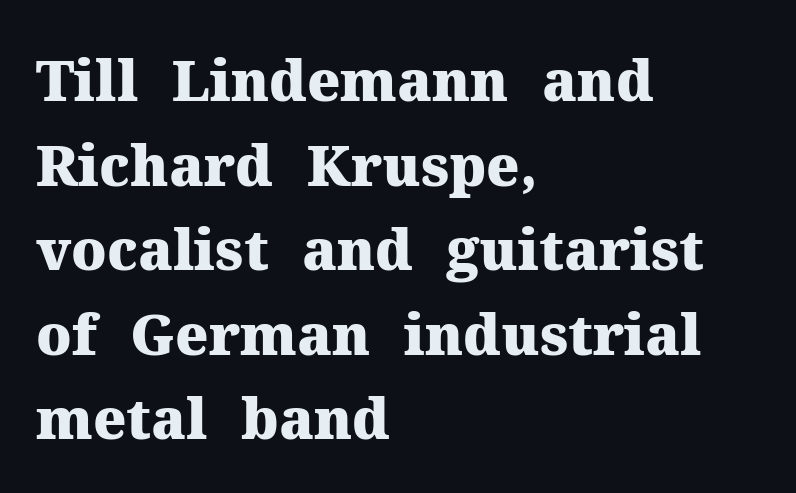
Q: Is the text bold? A: Yes.
Q: Is the text italic (slanted)? A: No, it is upright.
Q: Is the typeface a serif or a sans-serif typeface? A: Serif.
Q: Is the text underlined? A: No.
Q: How is the paragraph aligned? A: Left-aligned.
Q: Is the spacing between letters normal or unusually wide? A: Normal.
Q: Is the spacing between lines tight, normal or loose? A: Normal.
Q: Width (condensed, normal, or wide)? A: Normal.
Q: Stroke contrast? A: Medium.
Q: x-height? A: Medium.
Q: Monospaced? A: No.
